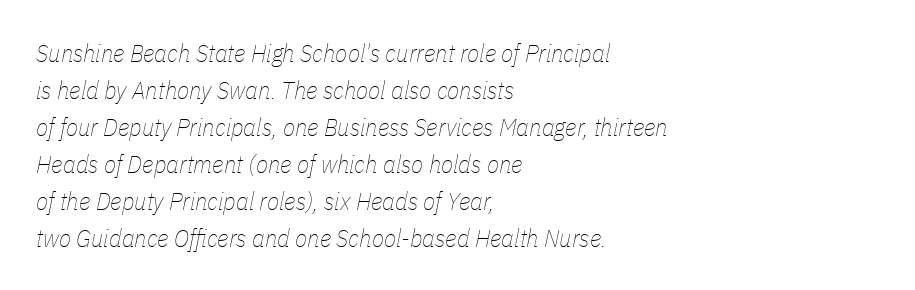
{"italic": "yes", "lean": "right", "slant_degrees": 11, "bold": "no", "underline": "no", "align": "left", "line_spacing": "normal", "line_spacing_ratio": 1.48, "letter_spacing": "normal", "letter_spacing_em": 0.0, "glyph_px": 25}
